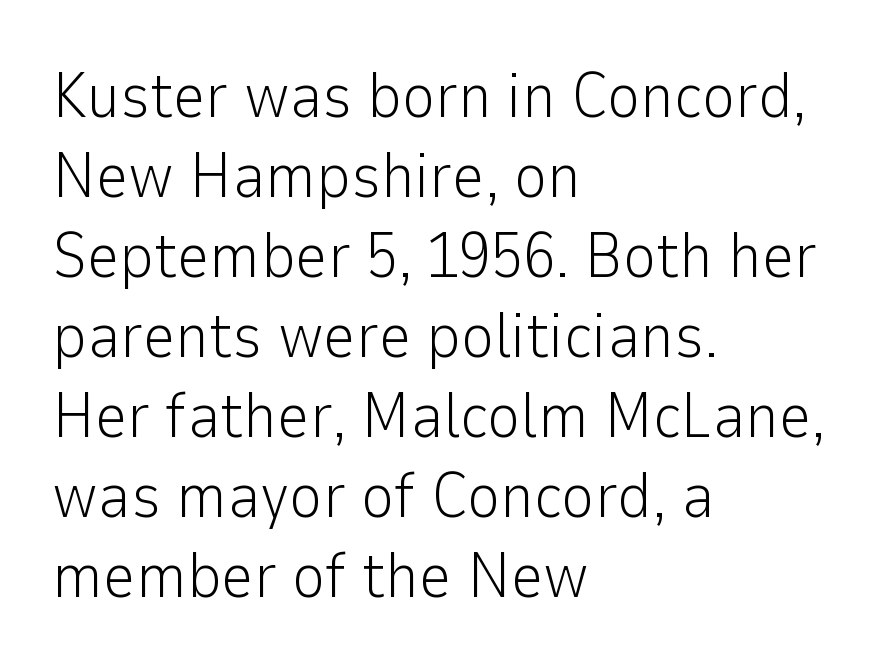
The image shows 64 px light sans-serif type, upright; set left-aligned, normal line spacing (1.25x), normal letter spacing, not underlined; low stroke contrast and a medium x-height.
